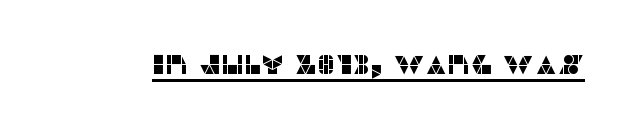
In terms of letterspacing, this is plain default setting. Ascenders rise straight up at ninety degrees. Underline: present.
